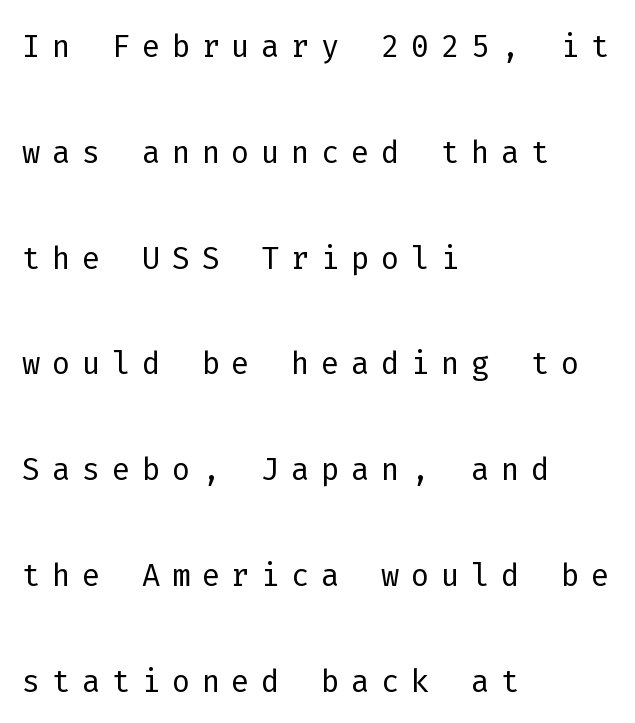
The image shows 43 px light sans-serif type, upright, monospaced; set left-aligned, loose line spacing (2.46x), unusually wide letter spacing (+0.27 em), not underlined; low stroke contrast and a medium x-height.
